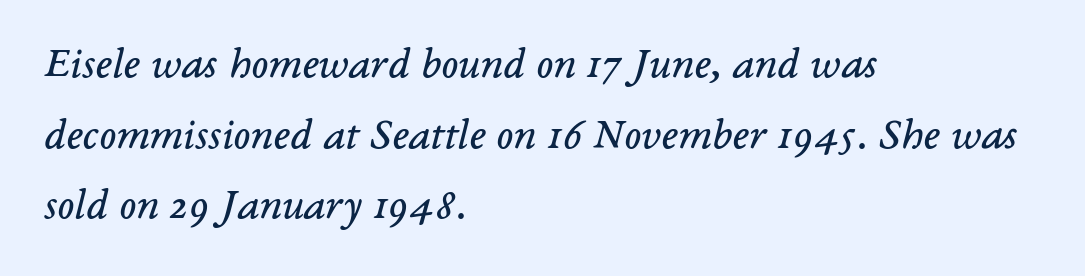
The letters are slanted; this is an italic face. Underlining? Definitely not there. This sample keeps an unexceptional amount of space between lines. The rendering anchors every line to the left-hand side.
